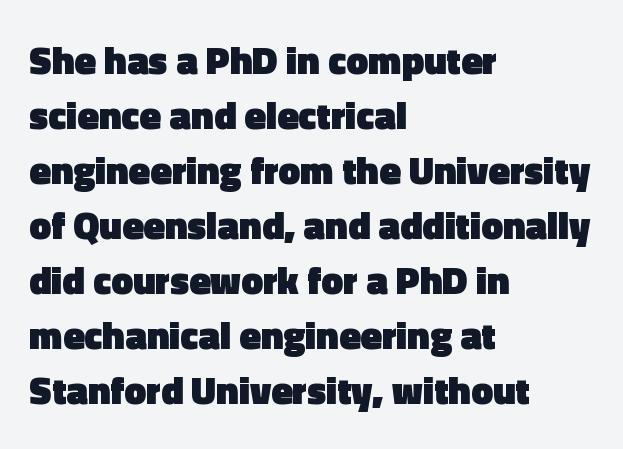
The image shows 39 px heavy sans-serif type, upright; set left-aligned, normal line spacing (1.41x), normal letter spacing, not underlined; a medium x-height.
